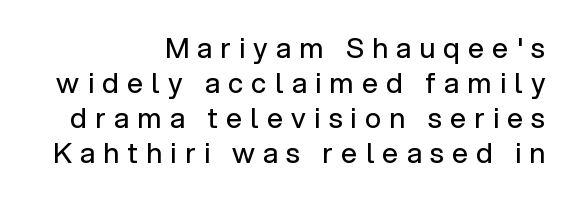
The image shows 28 px regular-weight sans-serif type, upright; set right-aligned, normal line spacing (1.25x), unusually wide letter spacing (+0.3 em), not underlined; low stroke contrast and a medium x-height.
